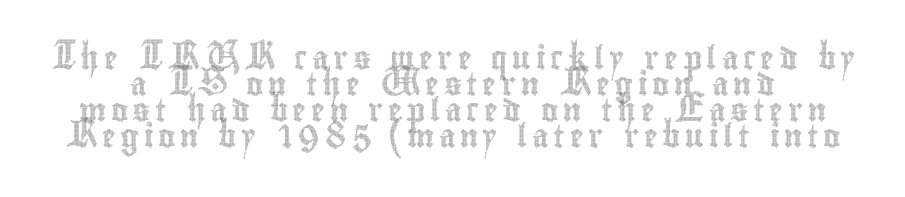
The image shows 23 px text type, upright; set tight line spacing (1.13x), unusually wide letter spacing (+0.2 em), not underlined.
